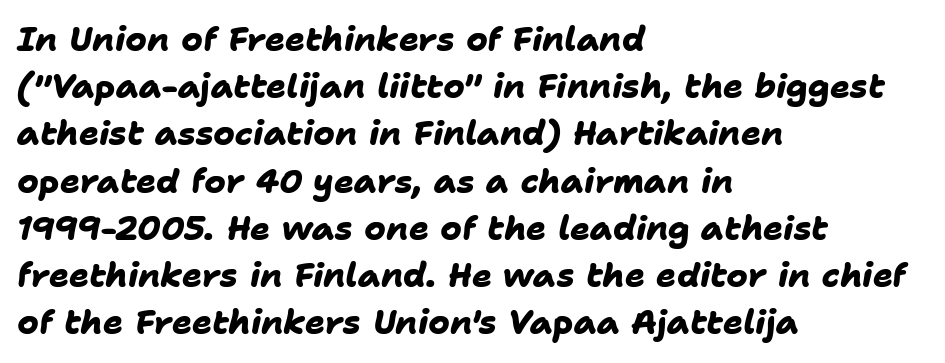
{"serif": "no", "bold": "yes", "weight": "heavy", "width": "normal", "stroke_contrast": "low", "x_height": "medium", "monospaced": "no", "underline": "no", "align": "left", "line_spacing": "normal", "line_spacing_ratio": 1.43, "letter_spacing": "normal", "letter_spacing_em": 0.0, "glyph_px": 33}
